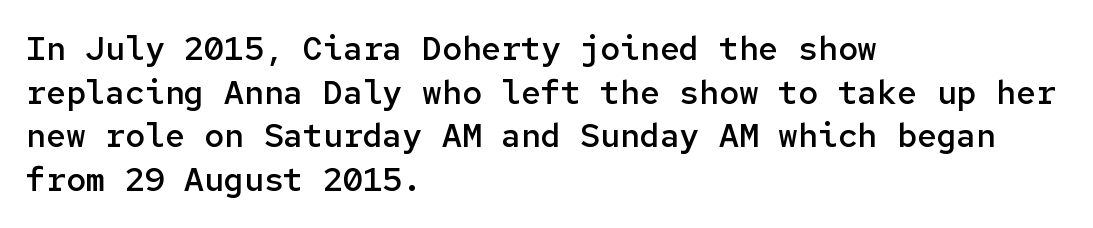
{"serif": "no", "italic": "no", "bold": "semi", "weight": "semibold", "width": "normal", "stroke_contrast": "low", "x_height": "medium", "monospaced": "yes", "underline": "no", "align": "left", "line_spacing": "normal", "line_spacing_ratio": 1.32, "letter_spacing": "normal", "letter_spacing_em": 0.0, "glyph_px": 33}
